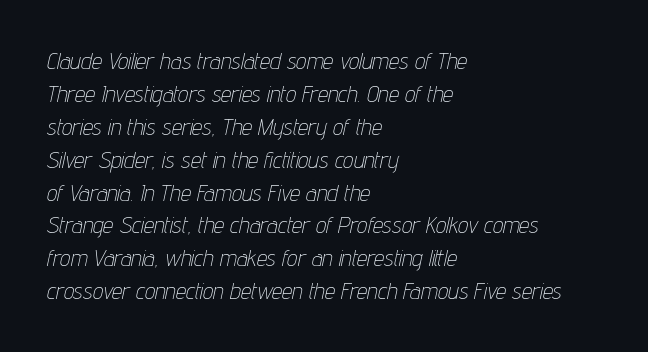
{"italic": "yes", "lean": "right", "slant_degrees": 12, "bold": "no", "underline": "no", "align": "left", "line_spacing": "normal", "line_spacing_ratio": 1.43, "letter_spacing": "normal", "letter_spacing_em": 0.0, "glyph_px": 23}
